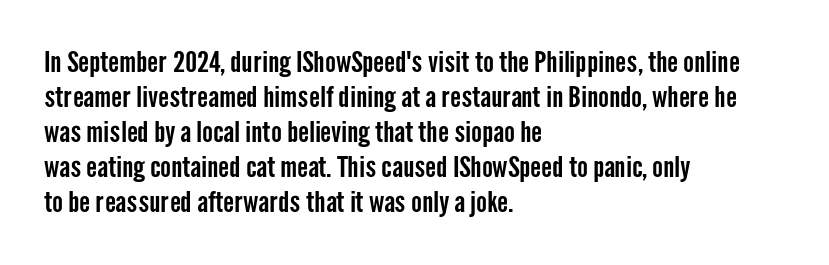
{"serif": "no", "italic": "no", "width": "condensed", "stroke_contrast": "low", "x_height": "medium", "monospaced": "no", "underline": "no", "align": "left", "line_spacing_ratio": 1.21, "letter_spacing": "normal", "letter_spacing_em": 0.0, "glyph_px": 29}
